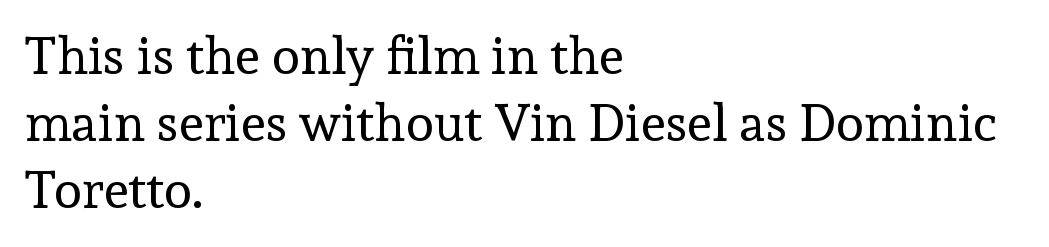
{"serif": "yes", "italic": "no", "bold": "no", "weight": "regular", "width": "normal", "x_height": "medium", "monospaced": "no", "underline": "no", "align": "left", "line_spacing": "normal", "line_spacing_ratio": 1.29, "letter_spacing": "normal", "letter_spacing_em": 0.0, "glyph_px": 52}
